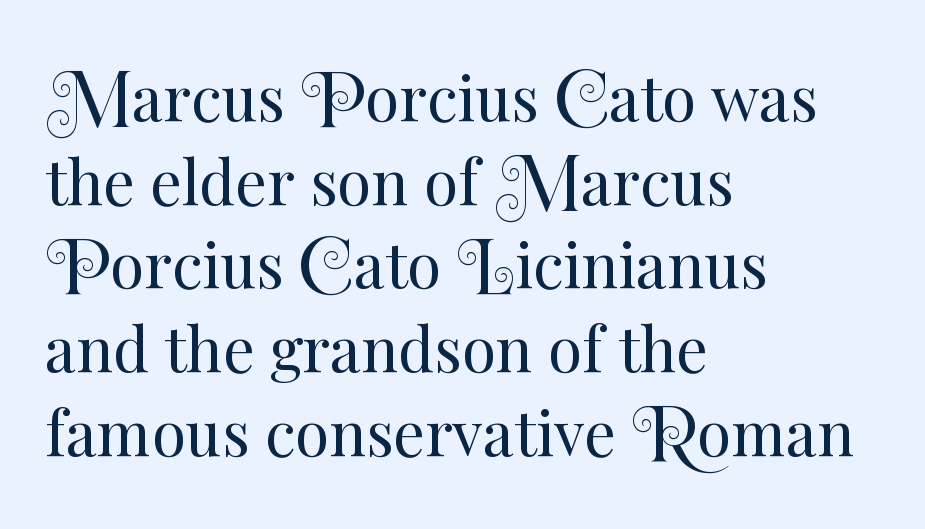
{"italic": "no", "bold": "no", "weight": "regular", "width": "normal", "stroke_contrast": "medium", "x_height": "small", "monospaced": "no", "underline": "no", "align": "left", "line_spacing": "normal", "line_spacing_ratio": 1.35, "letter_spacing": "normal", "letter_spacing_em": 0.0, "glyph_px": 62}
